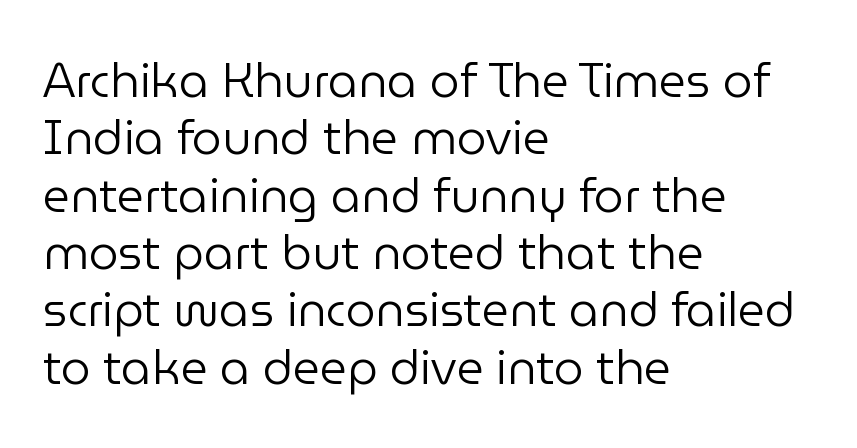
The image shows 47 px regular-weight sans-serif type, upright; set left-aligned, line spacing 1.22x, normal letter spacing, not underlined; low stroke contrast and a medium x-height.
